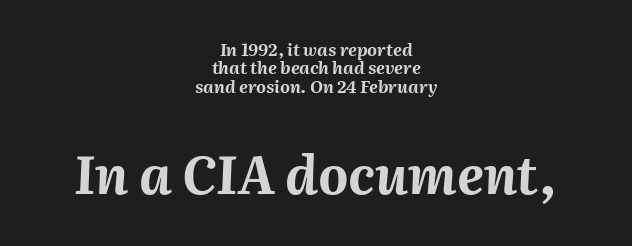
Q: Is the text bold? A: Yes.
Q: Is the text italic (slanted)? A: Yes, it leans right by about 2 degrees.
Q: Is the text underlined? A: No.
Q: How is the paragraph aligned? A: Centered.
Q: Is the spacing between letters normal or unusually wide? A: Normal.
Q: Is the spacing between lines tight, normal or loose? A: Tight.
Q: Which block of text is set in a larger size, the first (top) or the second (bottom)? A: The second (bottom) one.
Q: Width (condensed, normal, or wide)? A: Normal.
Q: Stroke contrast? A: Medium.
Q: x-height? A: Medium.
Q: Monospaced? A: No.
